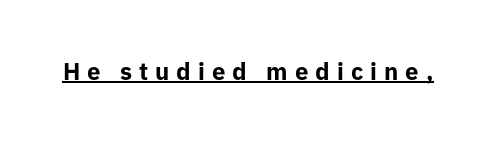
{"italic": "no", "bold": "yes", "underline": "yes", "letter_spacing": "wide", "letter_spacing_em": 0.29, "glyph_px": 24}
